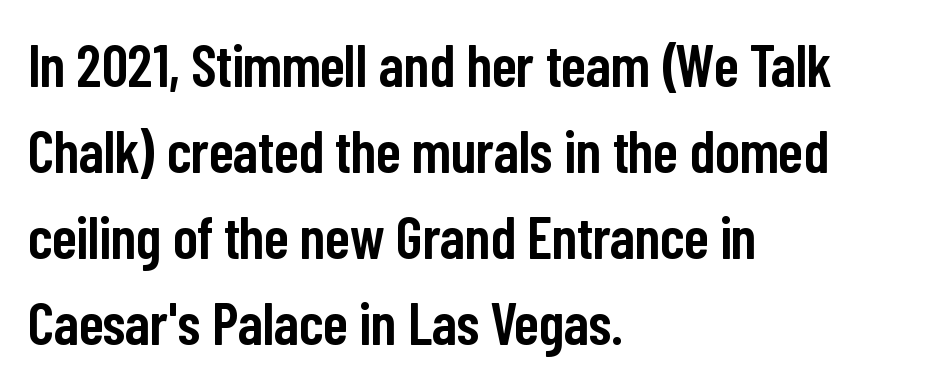
{"serif": "no", "italic": "no", "bold": "semi", "weight": "semibold", "width": "condensed", "stroke_contrast": "low", "x_height": "medium", "monospaced": "no", "underline": "no", "align": "left", "line_spacing": "normal", "line_spacing_ratio": 1.46, "letter_spacing": "normal", "letter_spacing_em": 0.0, "glyph_px": 59}
